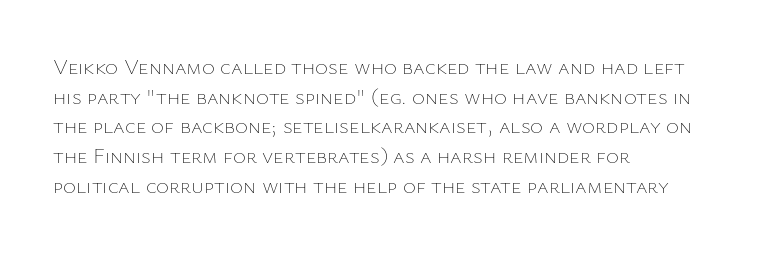
{"italic": "no", "bold": "no", "underline": "no", "align": "left", "line_spacing": "normal", "line_spacing_ratio": 1.35, "letter_spacing": "normal", "letter_spacing_em": 0.0, "glyph_px": 22}
